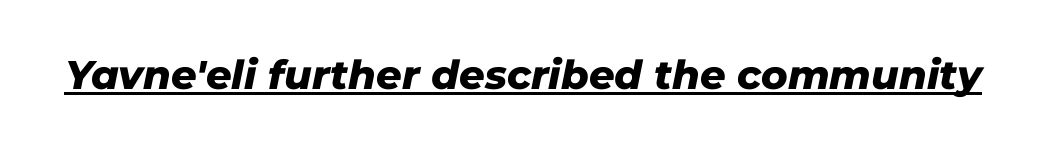
The image shows 40 px heavy type, italic (leaning right); set normal letter spacing, underlined; low stroke contrast and a medium x-height.
